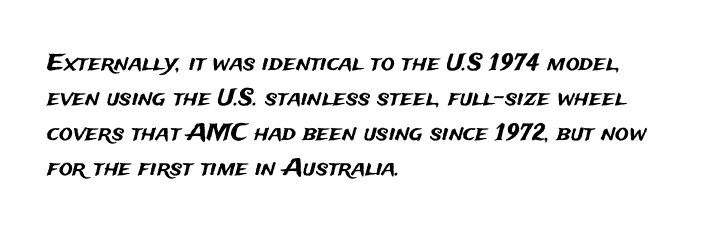
{"underline": "no", "align": "left", "line_spacing": "normal", "line_spacing_ratio": 1.52, "letter_spacing": "normal", "letter_spacing_em": 0.0, "glyph_px": 23}
